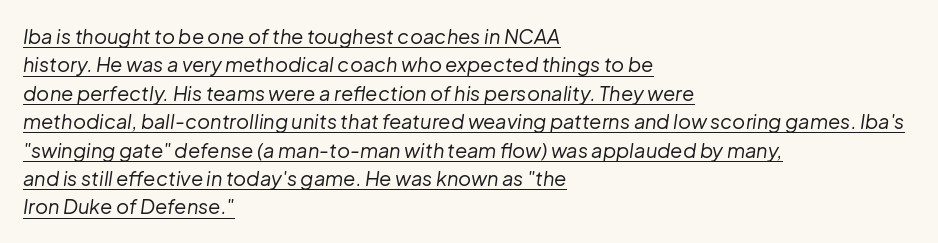
{"italic": "yes", "lean": "right", "slant_degrees": 8, "bold": "no", "underline": "yes", "align": "left", "line_spacing": "normal", "line_spacing_ratio": 1.42, "letter_spacing": "normal", "letter_spacing_em": 0.0, "glyph_px": 20}
